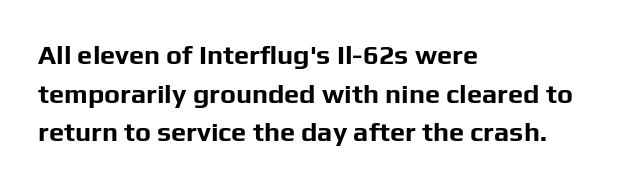
{"italic": "no", "bold": "yes", "underline": "no", "align": "left", "line_spacing": "normal", "line_spacing_ratio": 1.43, "letter_spacing": "normal", "letter_spacing_em": 0.0, "glyph_px": 27}
